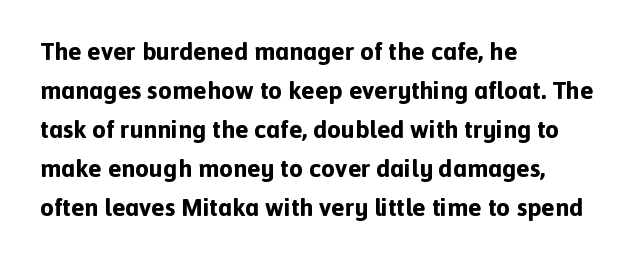
{"italic": "no", "bold": "yes", "underline": "no", "align": "left", "line_spacing": "normal", "line_spacing_ratio": 1.56, "letter_spacing": "normal", "letter_spacing_em": 0.0, "glyph_px": 25}
